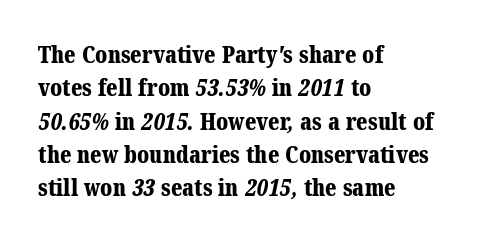
{"bold": "yes", "underline": "no", "align": "left", "line_spacing": "normal", "line_spacing_ratio": 1.45, "letter_spacing": "normal", "letter_spacing_em": 0.0, "glyph_px": 23}
